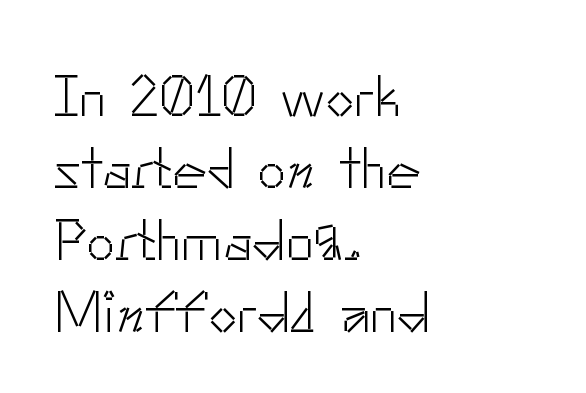
{"serif": "no", "italic": "no", "bold": "no", "weight": "light", "width": "normal", "stroke_contrast": "low", "x_height": "small", "monospaced": "no", "underline": "no", "align": "left", "line_spacing_ratio": 1.24, "letter_spacing": "normal", "letter_spacing_em": 0.0, "glyph_px": 58}
